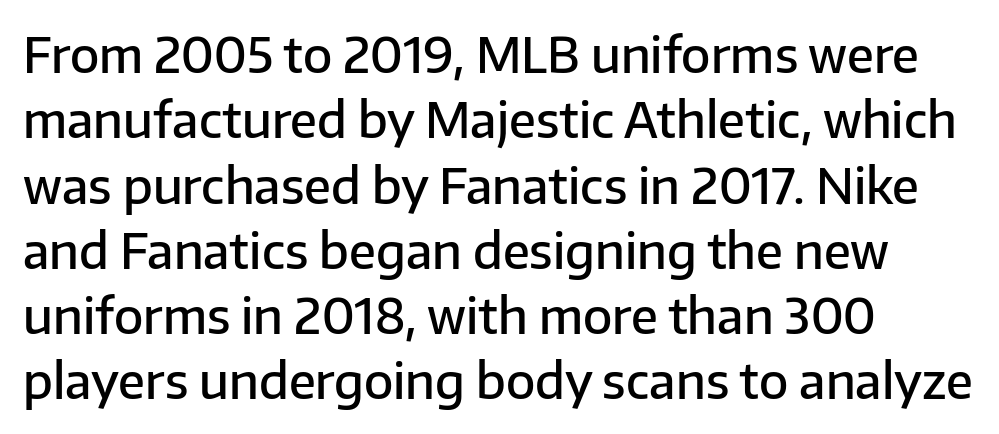
{"serif": "no", "italic": "no", "bold": "semi", "weight": "semibold", "width": "normal", "stroke_contrast": "low", "x_height": "medium", "monospaced": "no", "underline": "no", "align": "left", "line_spacing": "normal", "line_spacing_ratio": 1.36, "letter_spacing": "normal", "letter_spacing_em": 0.0, "glyph_px": 48}
